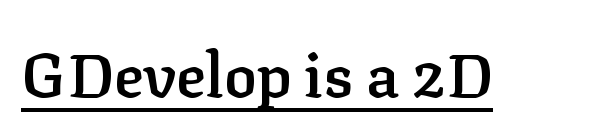
Q: Is the text bold? A: Semi-bold.
Q: Is the text italic (slanted)? A: No, it is upright.
Q: Is the typeface a serif or a sans-serif typeface? A: Serif.
Q: Is the text underlined? A: Yes.
Q: Is the spacing between letters normal or unusually wide? A: Normal.
Q: Width (condensed, normal, or wide)? A: Normal.
Q: Stroke contrast? A: Low.
Q: x-height? A: Medium.
Q: Monospaced? A: No.
